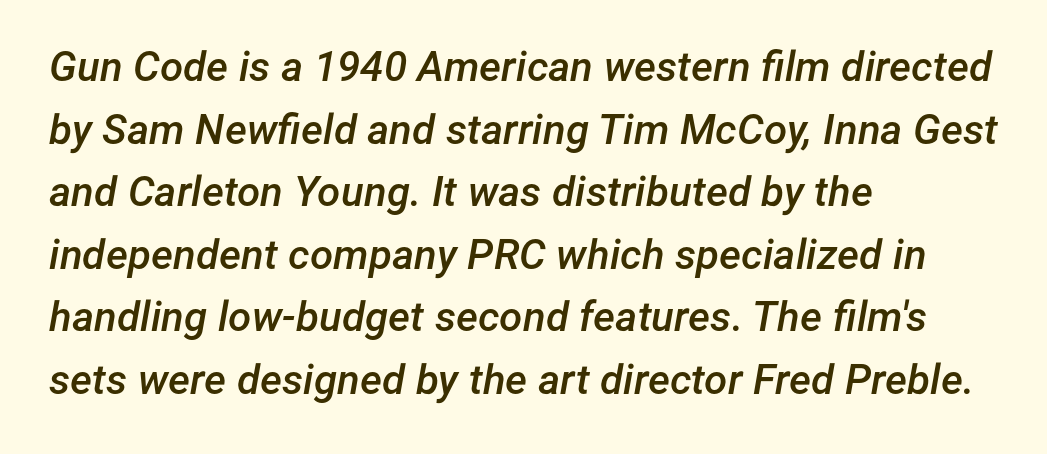
Q: Is the text bold? A: Semi-bold.
Q: Is the text italic (slanted)? A: Yes, it leans right by about 12 degrees.
Q: Is the text underlined? A: No.
Q: How is the paragraph aligned? A: Left-aligned.
Q: Is the spacing between letters normal or unusually wide? A: Normal.
Q: Is the spacing between lines tight, normal or loose? A: Normal.
Q: Width (condensed, normal, or wide)? A: Normal.
Q: Stroke contrast? A: Low.
Q: x-height? A: Medium.
Q: Monospaced? A: No.
